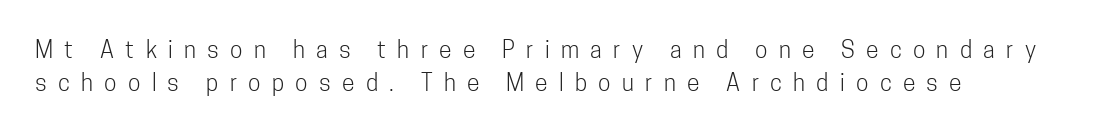
Q: Is the text bold? A: No.
Q: Is the text italic (slanted)? A: No, it is upright.
Q: Is the text underlined? A: No.
Q: Is the spacing between letters normal or unusually wide? A: Unusually wide.
Q: Is the spacing between lines tight, normal or loose? A: Normal.
